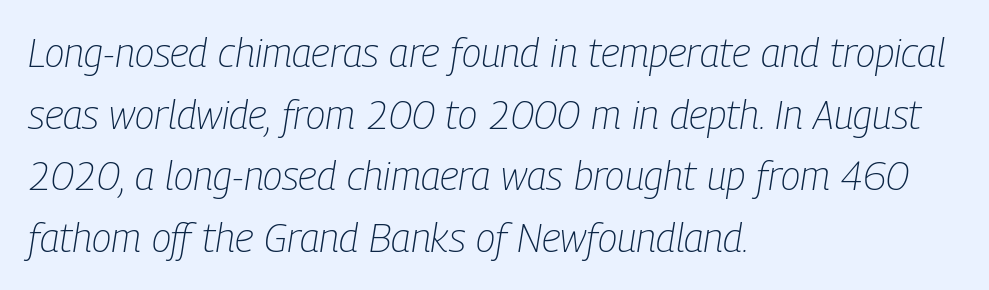
{"italic": "yes", "lean": "right", "slant_degrees": 9, "bold": "no", "weight": "light", "width": "condensed", "stroke_contrast": "low", "x_height": "medium", "monospaced": "no", "underline": "no", "align": "left", "line_spacing": "normal", "line_spacing_ratio": 1.54, "letter_spacing": "normal", "letter_spacing_em": 0.0, "glyph_px": 40}
